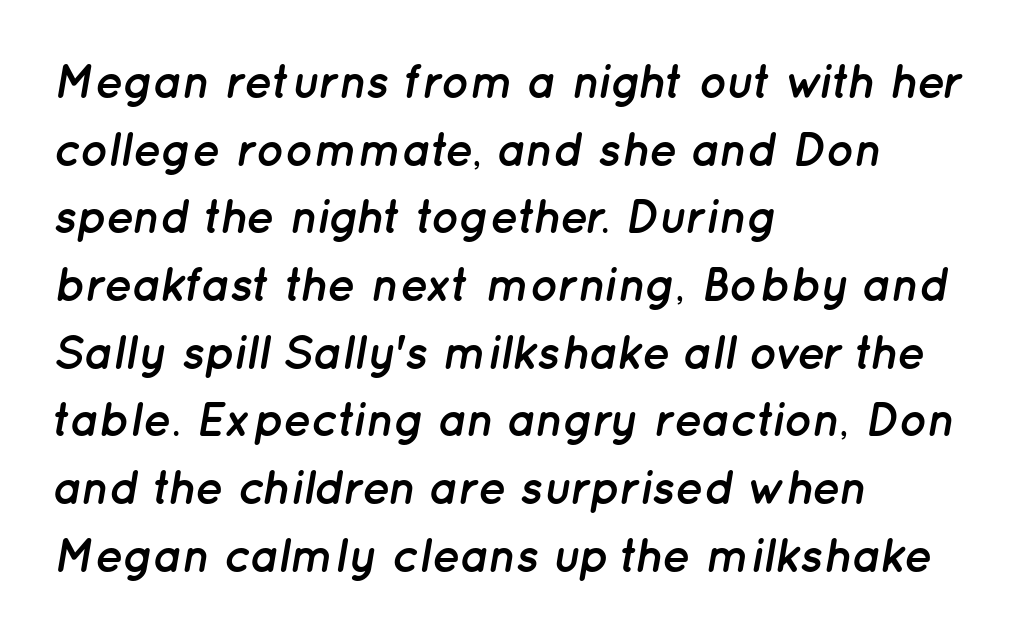
The image shows 47 px semibold type, italic (leaning right); set left-aligned, normal line spacing (1.44x), normal letter spacing, not underlined; low stroke contrast and a medium x-height.
